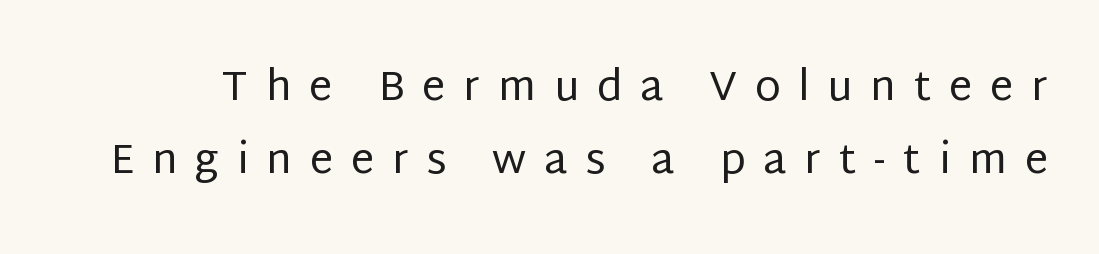
Plain, unruled lines of type. The text was rendered using a sans face with plain stroke endings. When letters stand straight like this, we call the style roman or upright. The font sits on the lighter half of the weight spectrum, regular included. A typesetter would call this heavily tracked-out type.
